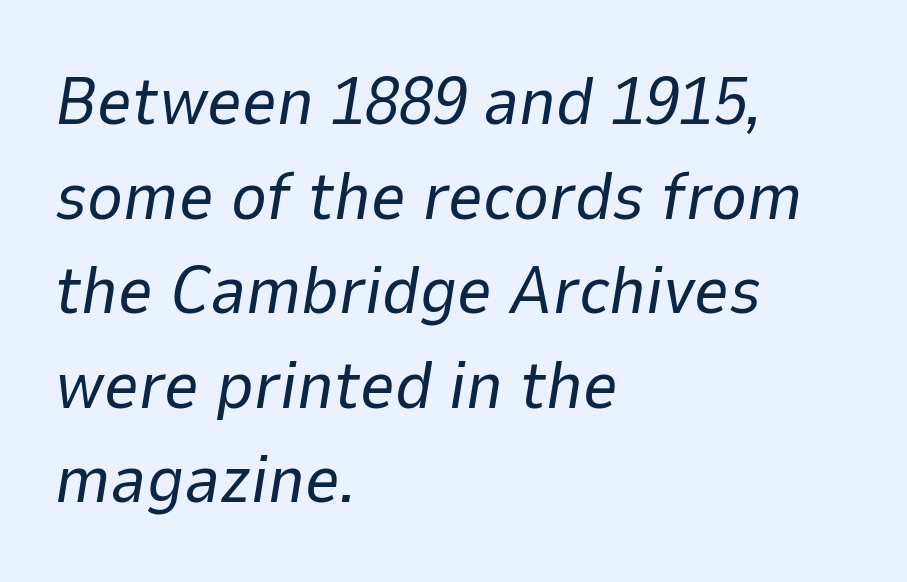
Lines of text with bare space underneath. The axis of the letterforms is tilted away from vertical. Notice how the passage keeps a crisp vertical edge on the left only. Letters have the restrained weight of plain body copy at most. The letters advance in unequal steps, a hallmark of proportional type. This rendering leaves character spacing at its baseline value.
